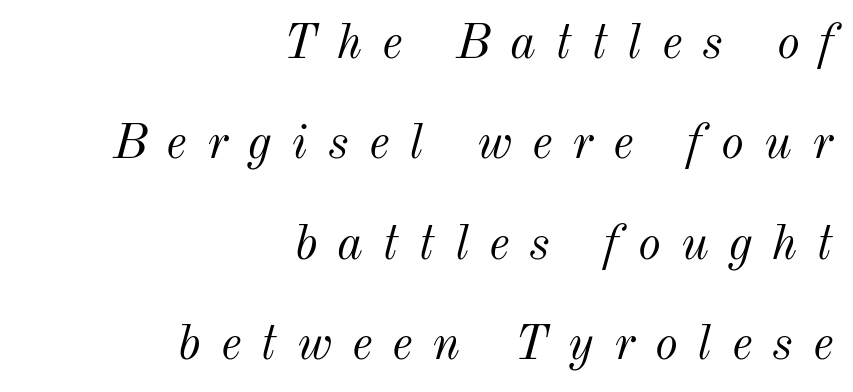
{"italic": "yes", "lean": "right", "slant_degrees": 12, "bold": "no", "weight": "light", "width": "normal", "stroke_contrast": "medium", "x_height": "small", "monospaced": "no", "underline": "no", "align": "right", "line_spacing": "loose", "line_spacing_ratio": 2.05, "letter_spacing": "wide", "letter_spacing_em": 0.41, "glyph_px": 49}
